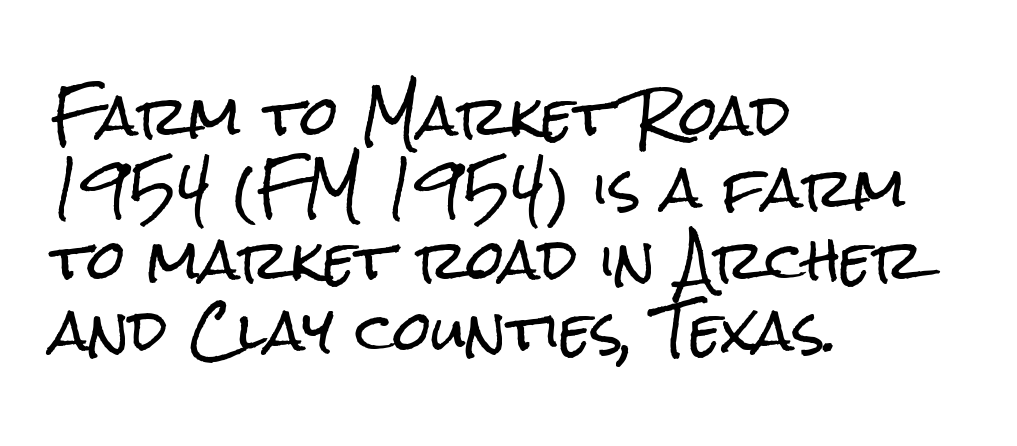
The image shows 54 px condensed sans-serif type, upright; set left-aligned, normal line spacing (1.33x), normal letter spacing, not underlined; low stroke contrast and a medium x-height.
